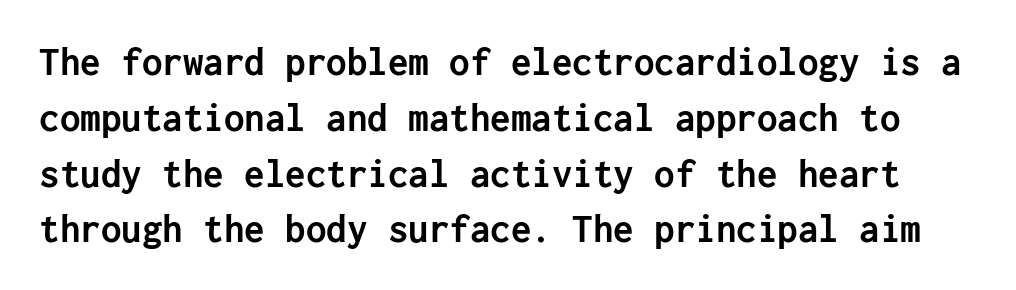
The image shows 41 px semibold sans-serif type, upright; set normal line spacing (1.36x), normal letter spacing, not underlined; low stroke contrast and a medium x-height.
